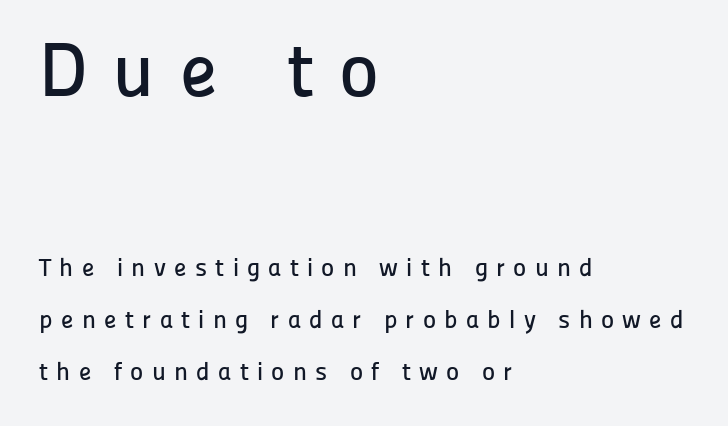
Q: Is the text italic (slanted)? A: No, it is upright.
Q: Is the typeface a serif or a sans-serif typeface? A: Sans-serif.
Q: Is the text underlined? A: No.
Q: How is the paragraph aligned? A: Left-aligned.
Q: Is the spacing between letters normal or unusually wide? A: Unusually wide.
Q: Is the spacing between lines tight, normal or loose? A: Loose.
Q: Which block of text is set in a larger size, the first (top) or the second (bottom)? A: The first (top) one.
Q: Width (condensed, normal, or wide)? A: Normal.
Q: Stroke contrast? A: Low.
Q: x-height? A: Medium.
Q: Monospaced? A: No.
